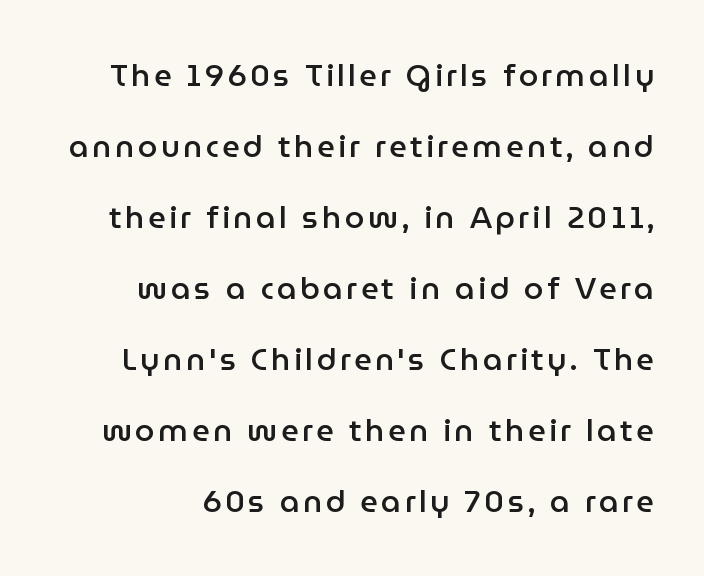
{"serif": "no", "italic": "no", "bold": "semi", "weight": "semibold", "width": "normal", "stroke_contrast": "low", "x_height": "medium", "monospaced": "no", "underline": "no", "line_spacing": "loose", "line_spacing_ratio": 2.29, "glyph_px": 31}
